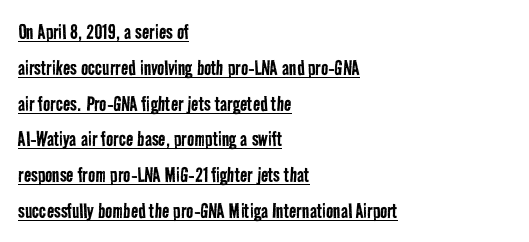
{"bold": "no", "underline": "yes", "align": "left", "line_spacing": "normal", "line_spacing_ratio": 1.49, "letter_spacing": "normal", "letter_spacing_em": 0.0, "glyph_px": 24}
